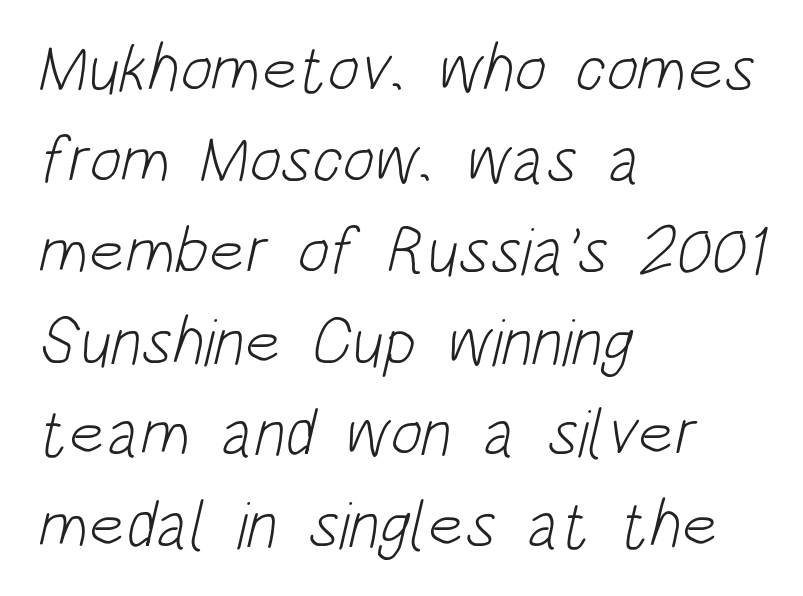
{"serif": "no", "bold": "no", "weight": "light", "width": "condensed", "stroke_contrast": "low", "x_height": "large", "monospaced": "no", "underline": "no", "align": "left", "line_spacing": "normal", "line_spacing_ratio": 1.36, "letter_spacing": "normal", "letter_spacing_em": 0.0, "glyph_px": 67}
